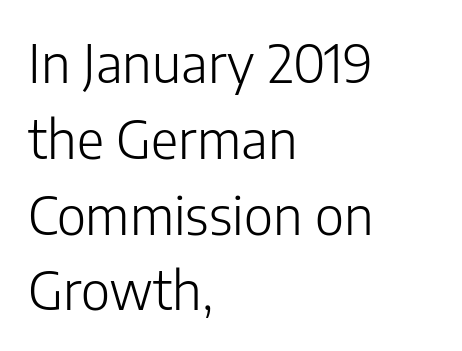
Q: Is the text bold? A: No.
Q: Is the text italic (slanted)? A: No, it is upright.
Q: Is the typeface a serif or a sans-serif typeface? A: Sans-serif.
Q: Is the text underlined? A: No.
Q: How is the paragraph aligned? A: Left-aligned.
Q: Is the spacing between letters normal or unusually wide? A: Normal.
Q: Is the spacing between lines tight, normal or loose? A: Normal.
Q: Width (condensed, normal, or wide)? A: Normal.
Q: Stroke contrast? A: Low.
Q: x-height? A: Medium.
Q: Monospaced? A: No.
